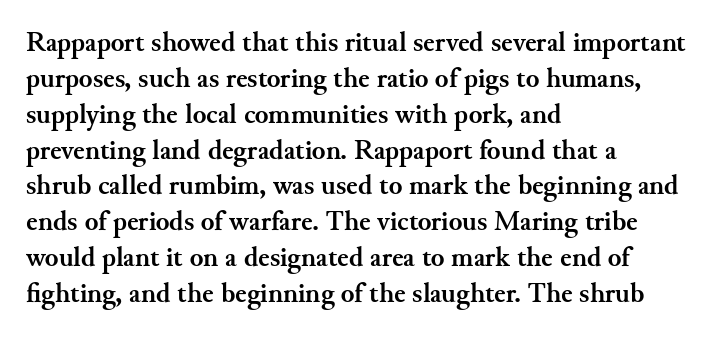
Q: Is the text bold? A: Yes.
Q: Is the text italic (slanted)? A: No, it is upright.
Q: Is the typeface a serif or a sans-serif typeface? A: Serif.
Q: Is the text underlined? A: No.
Q: How is the paragraph aligned? A: Left-aligned.
Q: Is the spacing between letters normal or unusually wide? A: Normal.
Q: Is the spacing between lines tight, normal or loose? A: Normal.
Q: Width (condensed, normal, or wide)? A: Normal.
Q: Stroke contrast? A: Medium.
Q: x-height? A: Small.
Q: Monospaced? A: No.
